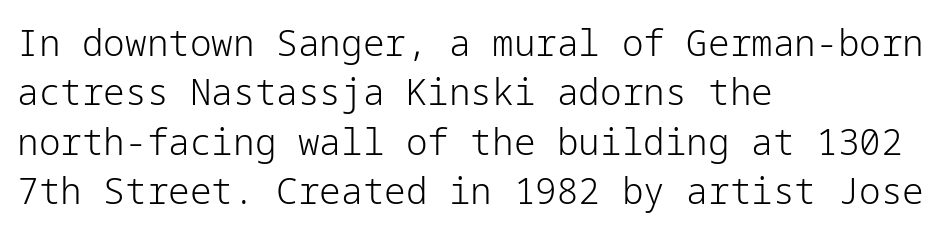
{"serif": "no", "italic": "no", "bold": "no", "weight": "light", "width": "normal", "stroke_contrast": "low", "x_height": "medium", "underline": "no", "align": "left", "line_spacing": "normal", "line_spacing_ratio": 1.37, "letter_spacing": "normal", "letter_spacing_em": 0.0, "glyph_px": 36}
